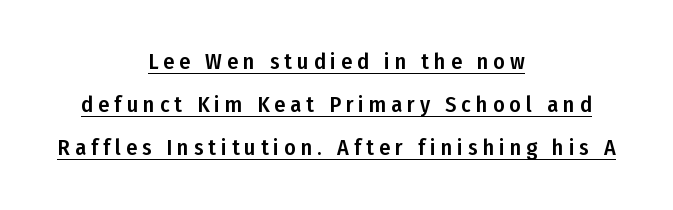
The passage is arranged like a title page — every line centered. Decoration check: the copy is underlined. Loose tracking; the words dissolve into strings of separated letters. A typesetter would mark this as roman, not italic. The space between consecutive lines is lavish.
